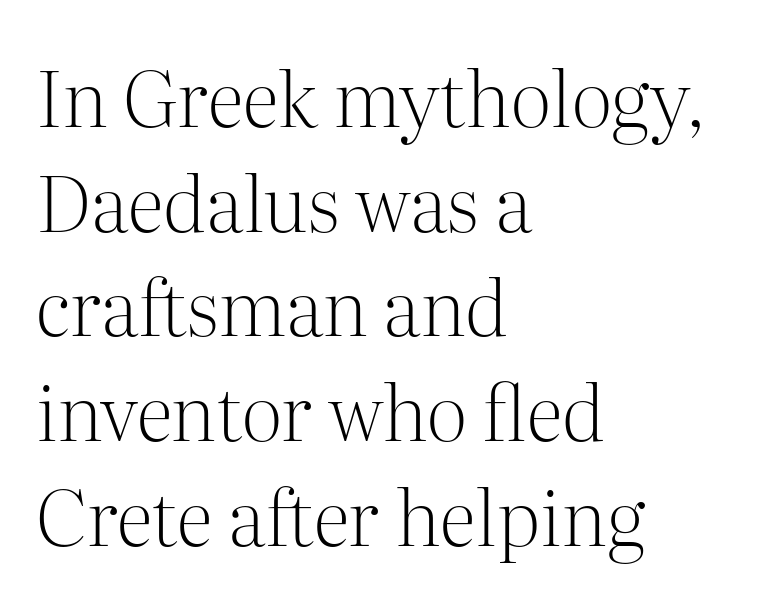
Q: Is the text bold? A: No.
Q: Is the text italic (slanted)? A: No, it is upright.
Q: Is the typeface a serif or a sans-serif typeface? A: Serif.
Q: Is the text underlined? A: No.
Q: How is the paragraph aligned? A: Left-aligned.
Q: Is the spacing between letters normal or unusually wide? A: Normal.
Q: Is the spacing between lines tight, normal or loose? A: Normal.
Q: Width (condensed, normal, or wide)? A: Normal.
Q: Stroke contrast? A: Medium.
Q: x-height? A: Medium.
Q: Monospaced? A: No.
